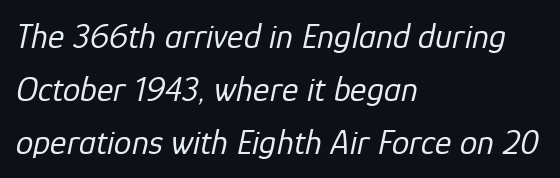
{"italic": "yes", "lean": "right", "slant_degrees": 12, "bold": "no", "weight": "regular", "width": "normal", "stroke_contrast": "low", "x_height": "medium", "monospaced": "no", "underline": "no", "align": "left", "line_spacing": "normal", "line_spacing_ratio": 1.51, "letter_spacing": "normal", "letter_spacing_em": 0.0, "glyph_px": 35}
